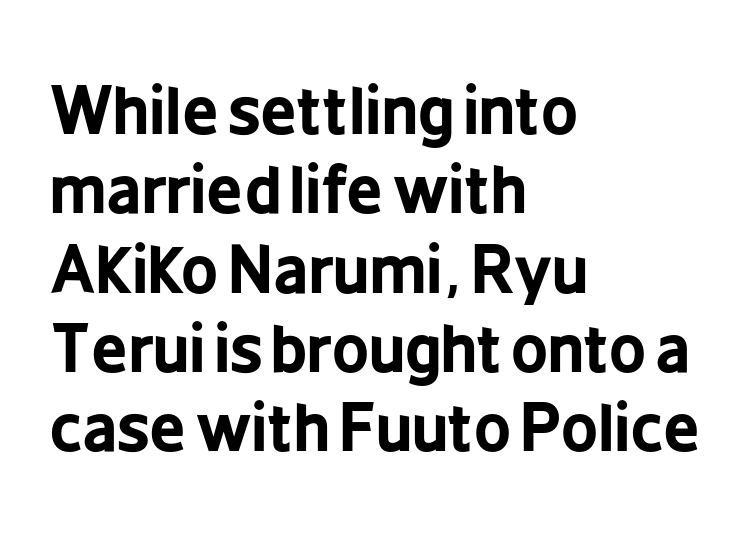
The image shows 64 px bold, condensed sans-serif type, upright; set left-aligned, line spacing 1.24x, normal letter spacing, not underlined; low stroke contrast and a medium x-height.
